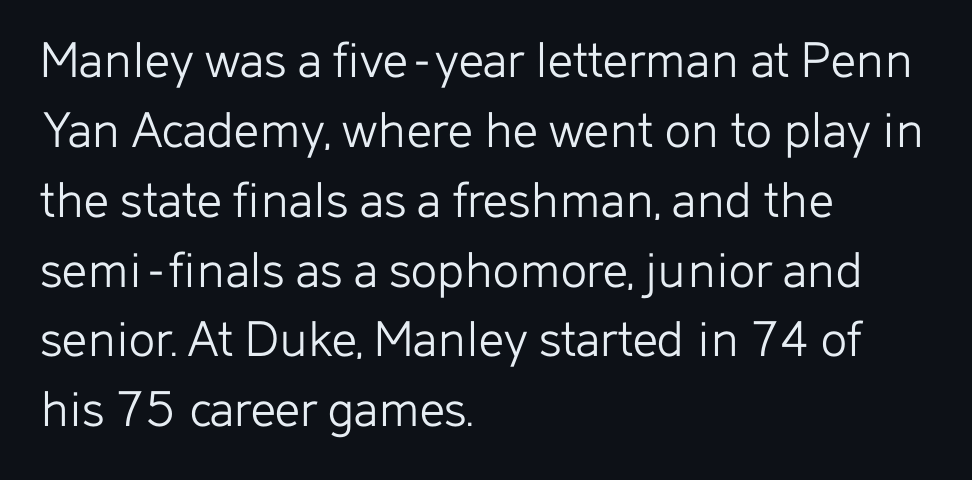
{"serif": "no", "italic": "no", "bold": "no", "weight": "light", "width": "normal", "stroke_contrast": "low", "x_height": "medium", "monospaced": "no", "underline": "no", "align": "left", "line_spacing": "normal", "line_spacing_ratio": 1.27, "letter_spacing": "normal", "letter_spacing_em": 0.0, "glyph_px": 55}
